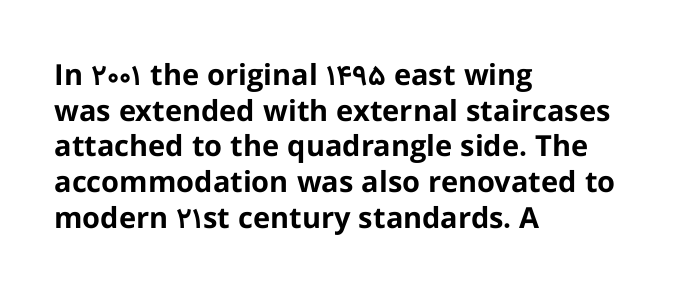
{"serif": "no", "italic": "no", "bold": "yes", "weight": "bold", "width": "normal", "stroke_contrast": "low", "x_height": "medium", "monospaced": "no", "underline": "no", "align": "left", "line_spacing_ratio": 1.23, "letter_spacing": "normal", "letter_spacing_em": 0.0, "glyph_px": 29}
